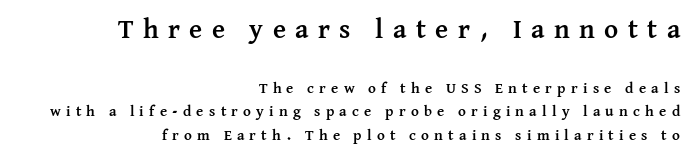
The image shows 27 px bold type, upright; set right-aligned, normal line spacing (1.59x), unusually wide letter spacing (+0.35 em), not underlined; the first (top) block is 1.8x larger.
